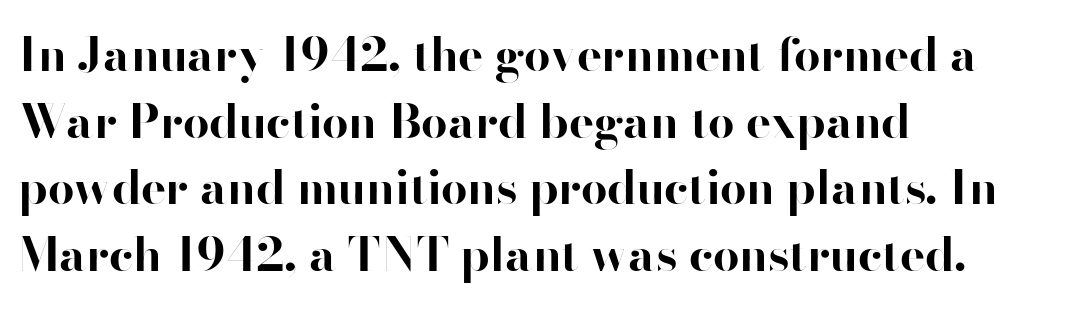
{"serif": "no", "italic": "no", "bold": "yes", "weight": "bold", "width": "normal", "stroke_contrast": "high", "x_height": "small", "monospaced": "no", "underline": "no", "align": "left", "line_spacing": "normal", "line_spacing_ratio": 1.42, "letter_spacing": "normal", "letter_spacing_em": 0.0, "glyph_px": 47}
